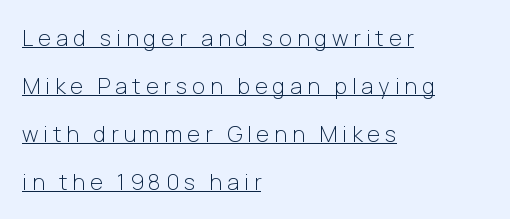
This rendering widens character spacing well past its baseline value. The face used here appears with an underline applied. When letters stand straight like this, we call the style roman or upright. The ragged edge is on the right, which tells us the setting is flush left. Weight: regular or lighter. Line spacing here is loose.
